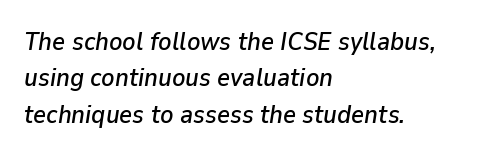
{"italic": "yes", "lean": "right", "slant_degrees": 9, "underline": "no", "align": "left", "line_spacing": "normal", "line_spacing_ratio": 1.46, "letter_spacing": "normal", "letter_spacing_em": 0.0, "glyph_px": 25}
